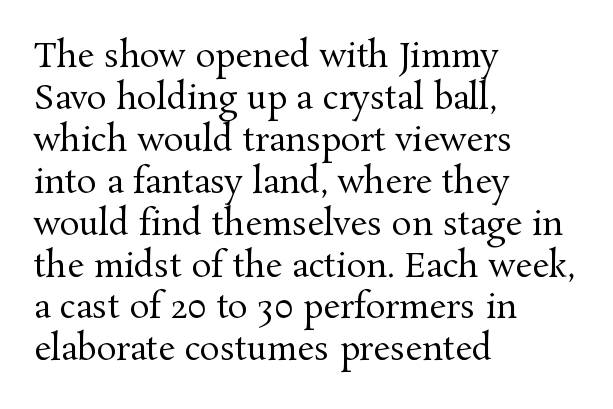
The image shows 33 px regular-weight serif type, upright; set left-aligned, normal line spacing (1.27x), normal letter spacing, not underlined; medium stroke contrast and a medium x-height.
